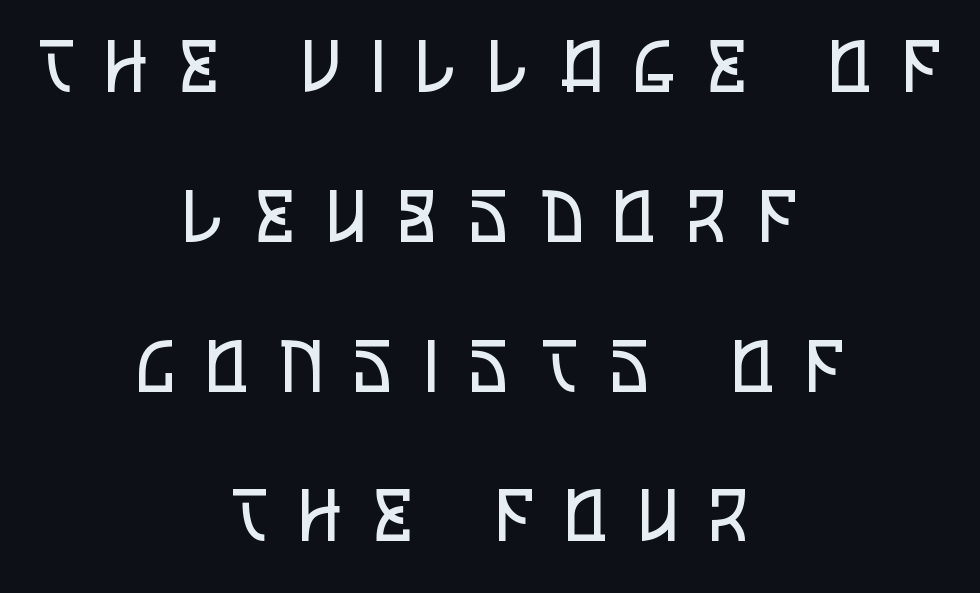
The image shows 71 px regular-weight, condensed sans-serif type, upright; set centered, loose line spacing (2.11x), unusually wide letter spacing (+0.45 em), not underlined; low stroke contrast and a large x-height.
